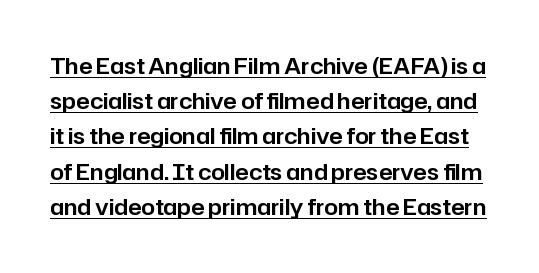
Posture: vertical. The line-height multiplier appears to be the usual default. The rendered words wear a rule along their underside. Characters follow at the spacing the type designer built in.
